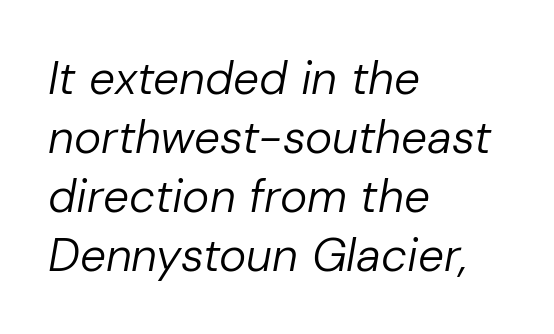
{"italic": "yes", "lean": "right", "slant_degrees": 10, "bold": "no", "weight": "regular", "width": "normal", "stroke_contrast": "low", "x_height": "medium", "monospaced": "no", "underline": "no", "align": "left", "line_spacing": "normal", "line_spacing_ratio": 1.28, "letter_spacing": "normal", "letter_spacing_em": 0.0, "glyph_px": 46}
